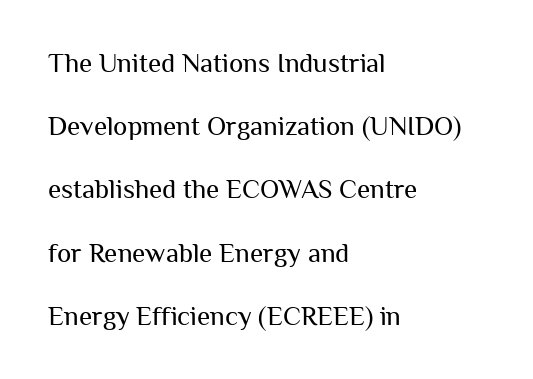
Does the leading feel generous? Absolutely, it's lavish. Each stroke keeps to a modest, everyday thickness or less. The gaps between neighbouring characters are ordinary and unremarkable. Notice how the stems are strictly vertical — no italics here. Left-aligned paragraph, ragged on the right.
